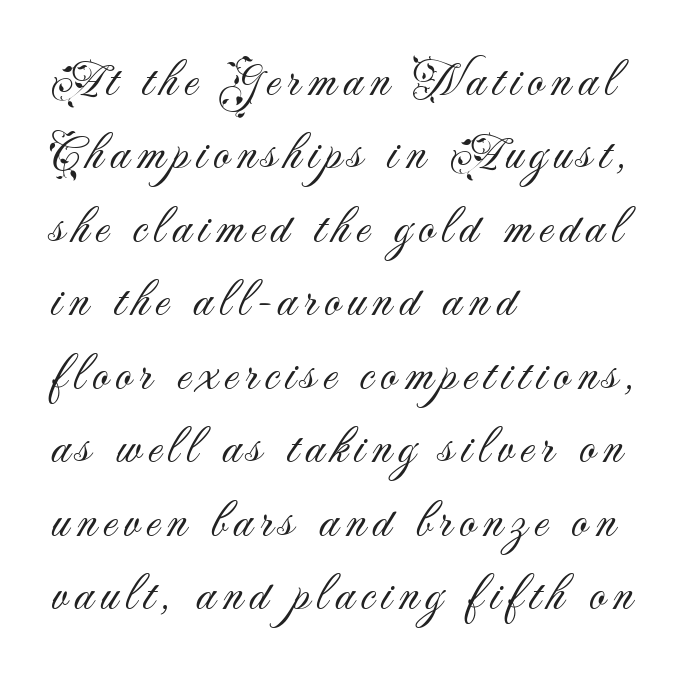
The image shows 50 px light sans-serif type; set left-aligned, normal line spacing (1.47x), not underlined; medium stroke contrast and a small x-height.
